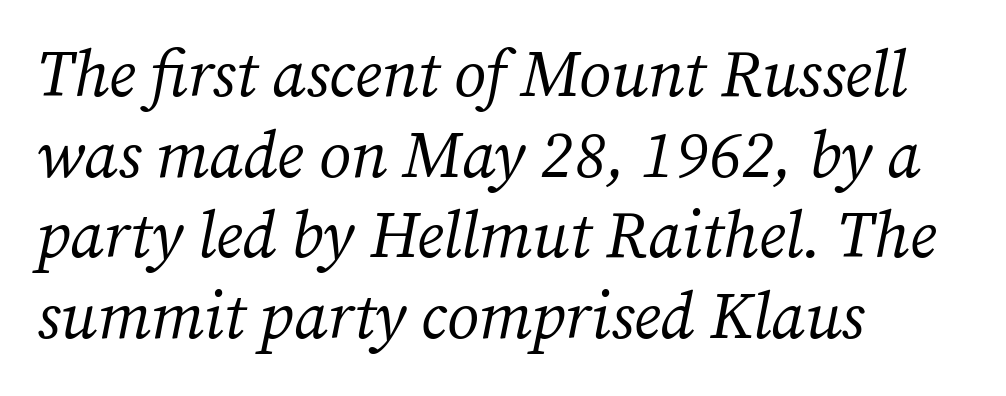
Q: Is the text bold? A: No.
Q: Is the text italic (slanted)? A: Yes, it leans right by about 12 degrees.
Q: Is the typeface a serif or a sans-serif typeface? A: Serif.
Q: Is the text underlined? A: No.
Q: How is the paragraph aligned? A: Left-aligned.
Q: Is the spacing between letters normal or unusually wide? A: Normal.
Q: Width (condensed, normal, or wide)? A: Normal.
Q: Stroke contrast? A: Medium.
Q: x-height? A: Medium.
Q: Monospaced? A: No.
